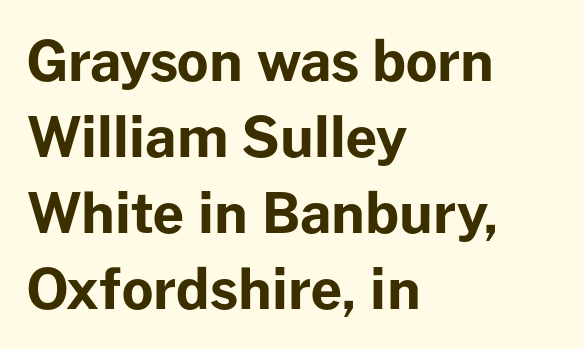
The image shows 55 px bold sans-serif type, upright; set left-aligned, normal line spacing (1.38x), normal letter spacing, not underlined; low stroke contrast and a medium x-height.
